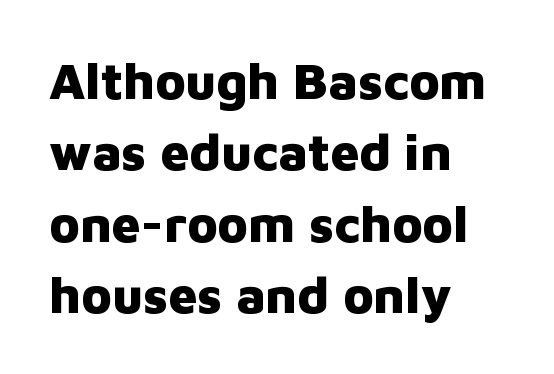
Q: Is the text bold? A: Yes.
Q: Is the text italic (slanted)? A: No, it is upright.
Q: Is the typeface a serif or a sans-serif typeface? A: Sans-serif.
Q: Is the text underlined? A: No.
Q: How is the paragraph aligned? A: Left-aligned.
Q: Is the spacing between letters normal or unusually wide? A: Normal.
Q: Is the spacing between lines tight, normal or loose? A: Normal.
Q: Width (condensed, normal, or wide)? A: Normal.
Q: Stroke contrast? A: Low.
Q: x-height? A: Medium.
Q: Monospaced? A: No.
